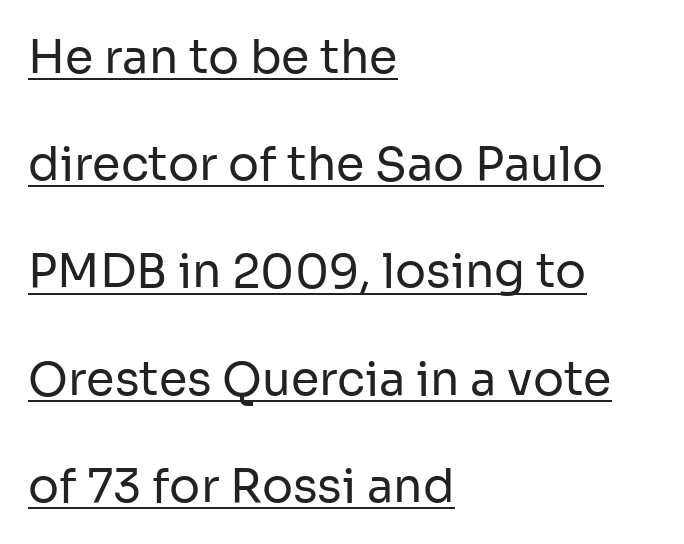
The image shows 46 px regular-weight sans-serif type, upright; set left-aligned, loose line spacing (2.33x), normal letter spacing, underlined; low stroke contrast and a medium x-height.
